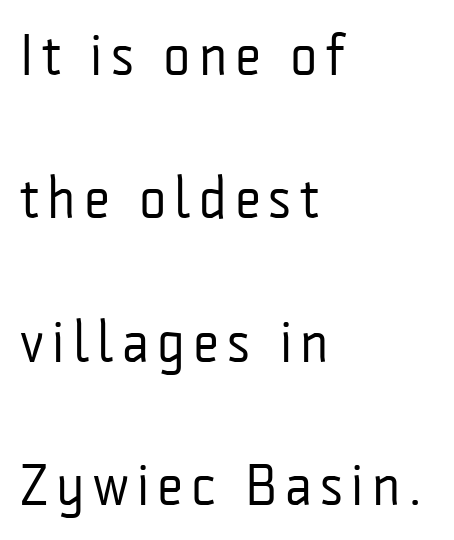
The image shows 58 px regular-weight, condensed sans-serif type, upright; set left-aligned, loose line spacing (2.47x), not underlined; low stroke contrast and a medium x-height.
